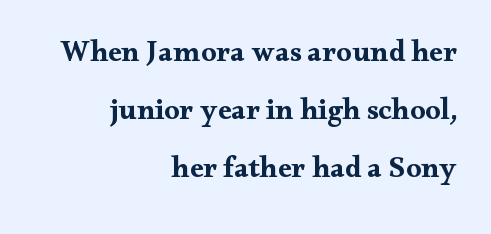
{"serif": "yes", "italic": "no", "bold": "yes", "weight": "bold", "width": "wide", "stroke_contrast": "medium", "x_height": "small", "monospaced": "no", "underline": "no", "align": "right", "line_spacing": "loose", "line_spacing_ratio": 1.93, "letter_spacing": "normal", "letter_spacing_em": 0.0, "glyph_px": 30}
